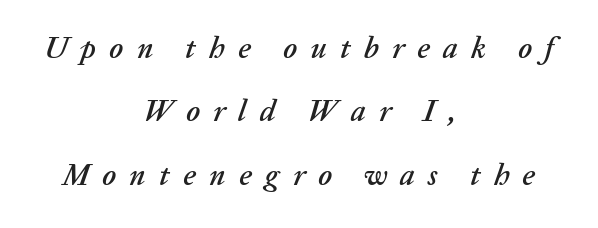
{"italic": "yes", "lean": "right", "slant_degrees": 20, "width": "normal", "stroke_contrast": "low", "x_height": "medium", "monospaced": "no", "underline": "no", "align": "center", "line_spacing": "loose", "line_spacing_ratio": 2.11, "letter_spacing": "wide", "letter_spacing_em": 0.44, "glyph_px": 30}
